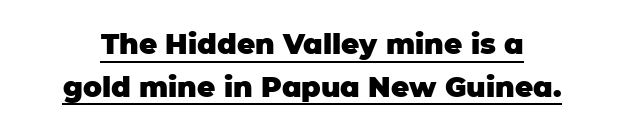
The image shows 28 px heavy sans-serif type, upright; set normal line spacing (1.53x), normal letter spacing, underlined; low stroke contrast and a large x-height.
